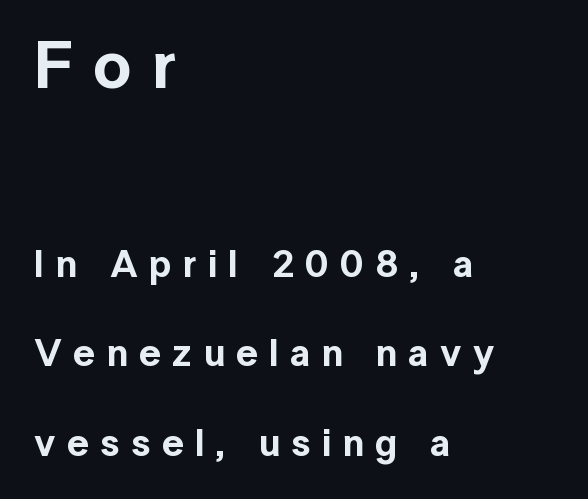
The image shows 67 px sans-serif type, upright; set left-aligned, loose line spacing (2.36x), unusually wide letter spacing (+0.3 em), not underlined; the first (top) block is 1.76x larger; a medium x-height.
